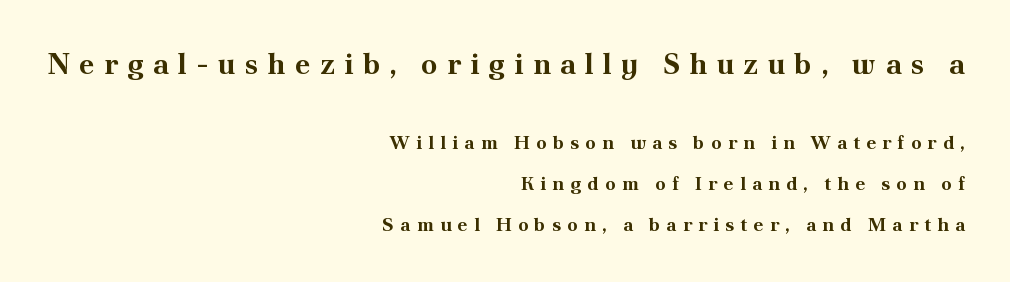
Visually the block forms a straight wall on the right and a jagged coastline on the left. Vertical strokes here are truly vertical. The tracking reads as deliberately expanded to a designer's eye. Bigger letters appear in the top chunk; the bottom chunk is reduced. Does the weight exceed regular? Yes, all the way to bold. Vertical spacing — loose.
